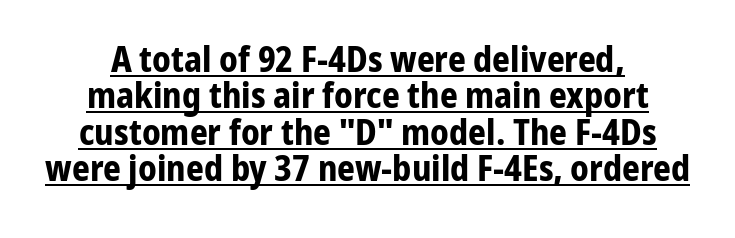
The image shows 35 px bold, condensed sans-serif type, upright; set centered, tight line spacing (1.04x), normal letter spacing, underlined; low stroke contrast and a medium x-height.
